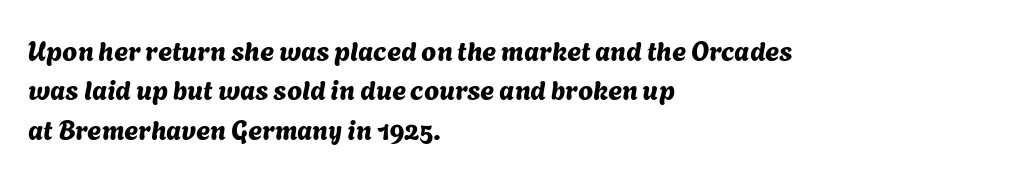
The rows are spaced the way most documents space them. The letters sit at their default tracking, neither squeezed nor spread. The paragraph shown leans on its left margin. The specimen omits any rule beneath the text block's lines.
